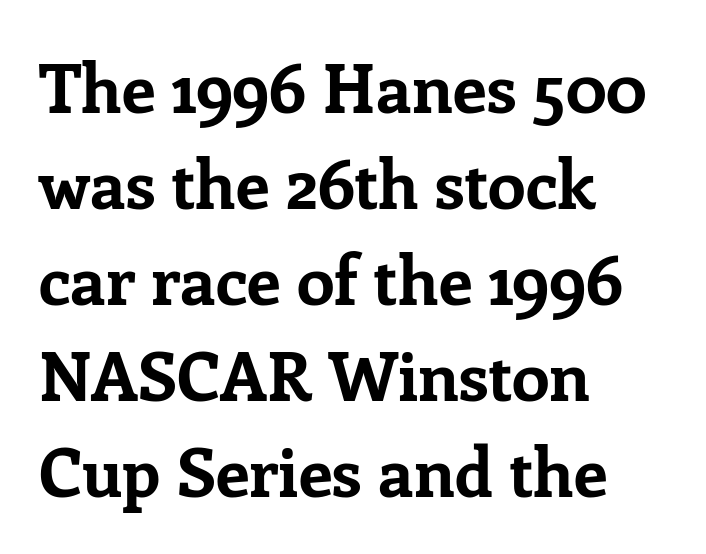
The image shows 68 px bold serif type, upright; set left-aligned, normal line spacing (1.41x), normal letter spacing, not underlined; low stroke contrast and a medium x-height.
